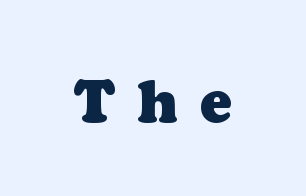
What kind of face is this? One with serifs. How are the letters spaced? Widely, with obvious added tracking. These lines are rendered in a variable-pitch font. Does the weight exceed regular? Yes, all the way to bold. The specimen omits any rule beneath the text block's lines.
